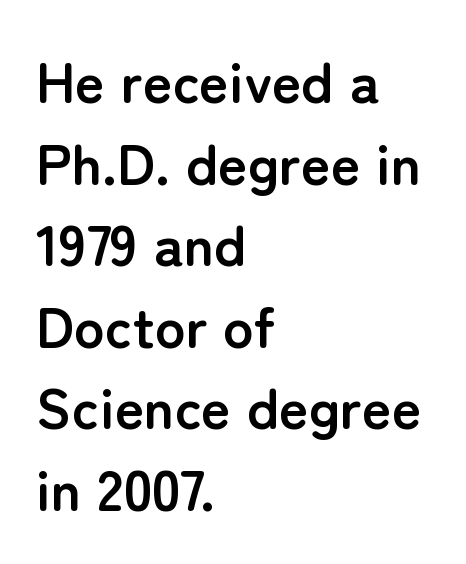
Q: Is the text bold? A: Yes.
Q: Is the text italic (slanted)? A: No, it is upright.
Q: Is the typeface a serif or a sans-serif typeface? A: Sans-serif.
Q: Is the text underlined? A: No.
Q: How is the paragraph aligned? A: Left-aligned.
Q: Is the spacing between letters normal or unusually wide? A: Normal.
Q: Is the spacing between lines tight, normal or loose? A: Normal.
Q: Width (condensed, normal, or wide)? A: Normal.
Q: Stroke contrast? A: Low.
Q: x-height? A: Medium.
Q: Monospaced? A: No.
